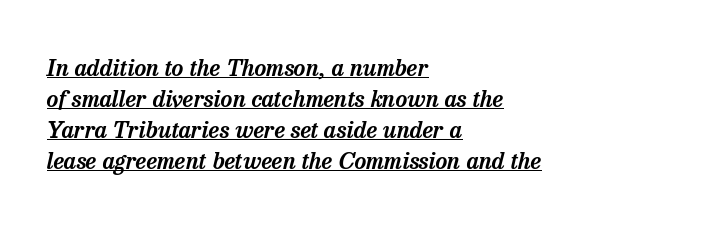
The image shows 23 px text type, italic (leaning right); set left-aligned, normal line spacing (1.35x), normal letter spacing, underlined.
